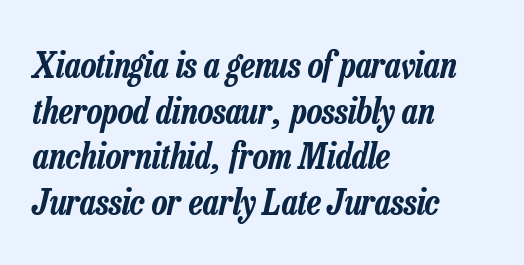
{"italic": "yes", "lean": "right", "slant_degrees": 13, "width": "condensed", "stroke_contrast": "low", "x_height": "medium", "monospaced": "no", "underline": "no", "align": "left", "line_spacing": "normal", "line_spacing_ratio": 1.27, "letter_spacing": "normal", "letter_spacing_em": 0.0, "glyph_px": 36}
